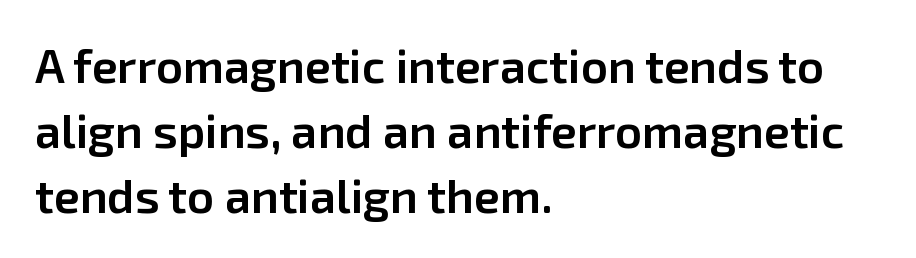
Notice how the passage keeps a crisp vertical edge on the left only. Plain, unruled lines of type. Proportional: the letters do not fall into vertical columns. A normal amount of white space separates one row of letters from the next. Unlike a traditional serif, this face leaves its strokes unadorned. This is the regular roman posture of the typeface.
